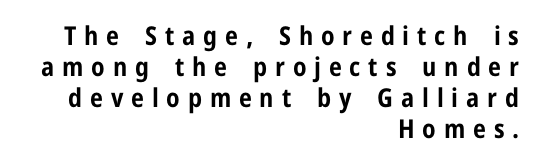
Q: Is the text bold? A: Yes.
Q: Is the text italic (slanted)? A: No, it is upright.
Q: Is the text underlined? A: No.
Q: How is the paragraph aligned? A: Right-aligned.
Q: Is the spacing between letters normal or unusually wide? A: Unusually wide.
